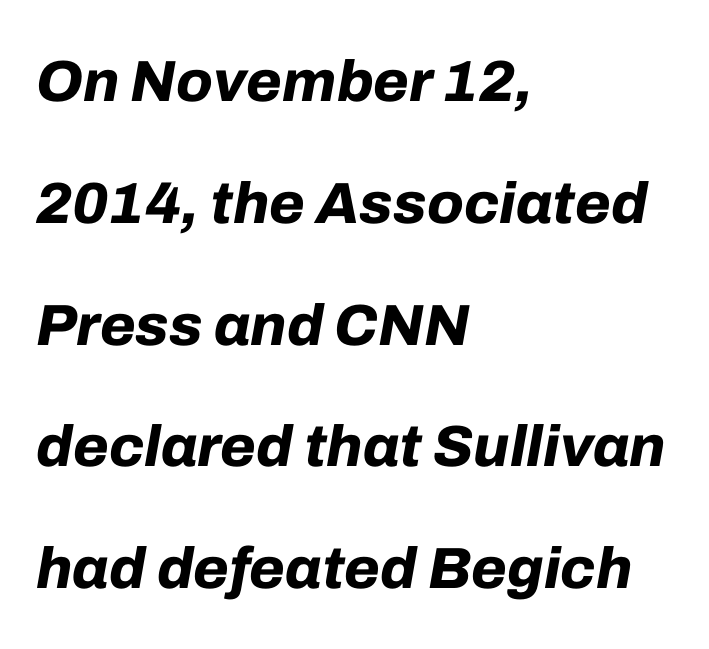
Q: Is the text bold? A: Yes.
Q: Is the text italic (slanted)? A: Yes, it leans right by about 10 degrees.
Q: Is the text underlined? A: No.
Q: How is the paragraph aligned? A: Left-aligned.
Q: Is the spacing between letters normal or unusually wide? A: Normal.
Q: Is the spacing between lines tight, normal or loose? A: Loose.
Q: Width (condensed, normal, or wide)? A: Normal.
Q: Stroke contrast? A: Low.
Q: x-height? A: Medium.
Q: Monospaced? A: No.
